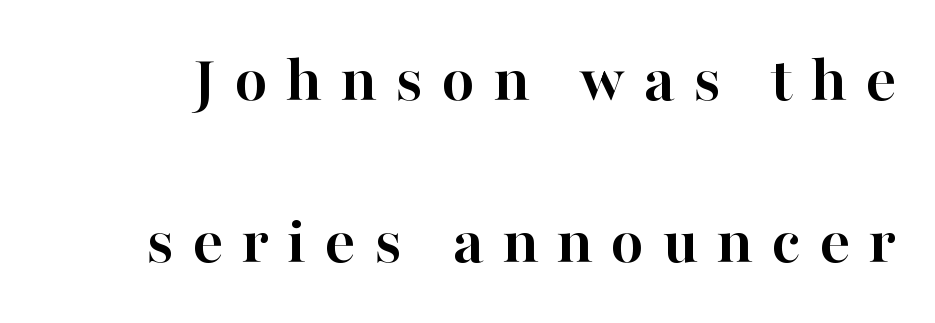
{"serif": "yes", "italic": "no", "bold": "yes", "weight": "semibold", "width": "normal", "stroke_contrast": "high", "x_height": "medium", "monospaced": "no", "underline": "no", "line_spacing": "loose", "line_spacing_ratio": 2.38, "letter_spacing": "wide", "letter_spacing_em": 0.27, "glyph_px": 68}
